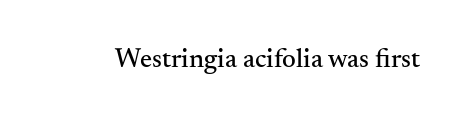
Q: Is the text italic (slanted)? A: No, it is upright.
Q: Is the text underlined? A: No.
Q: Is the spacing between letters normal or unusually wide? A: Normal.
